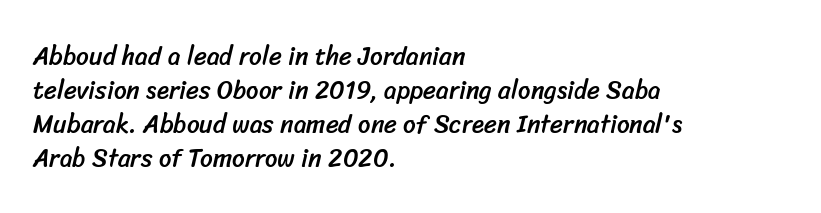
The image shows 25 px text type; set left-aligned, normal line spacing (1.36x), normal letter spacing, not underlined.
